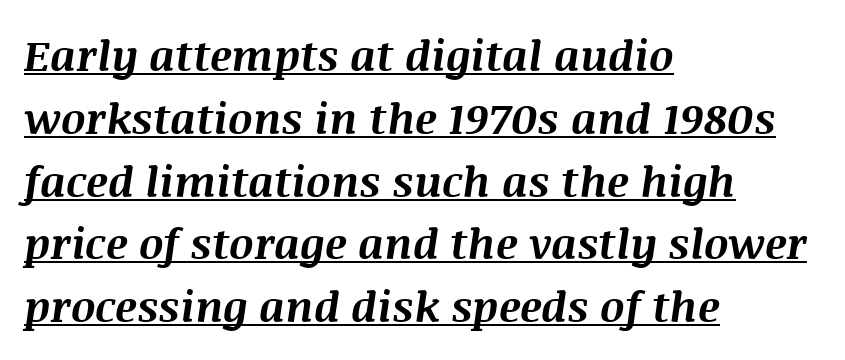
The image shows 43 px bold type, italic (leaning right); set left-aligned, normal line spacing (1.46x), normal letter spacing, underlined; medium stroke contrast and a large x-height.
